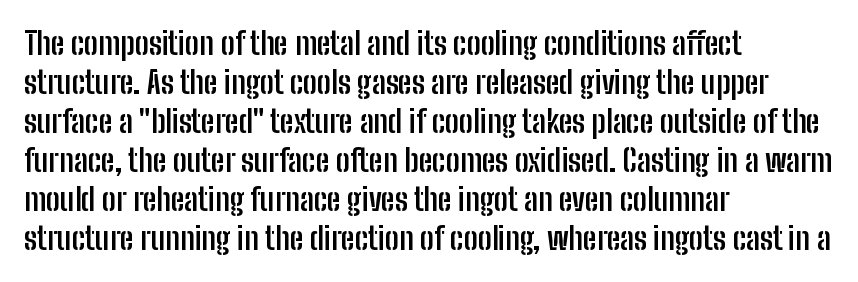
Short and long lines alike share a common starting point at left. Words float on clear page, feet unadorned. The font's upright variant was chosen for this text. What weight is shown? A full bold with thick strokes.
